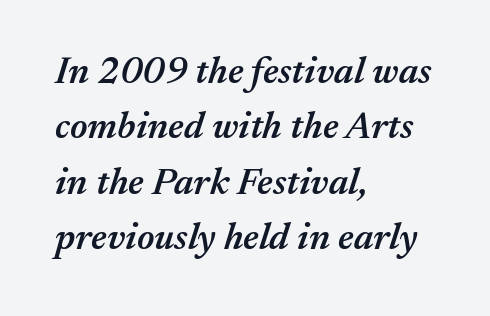
The strip under each line holds only bare page. Observe the lean: these are italic letterforms. Short and long lines alike share a common starting point at left. Set as a demibold, roughly 600 on the weight scale. Note the varied advance widths — an 'i' is clearly narrower than an 'm'.
